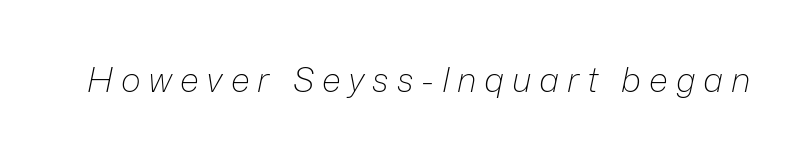
Q: Is the text bold? A: No.
Q: Is the text italic (slanted)? A: Yes, it leans right by about 12 degrees.
Q: Is the text underlined? A: No.
Q: Is the spacing between letters normal or unusually wide? A: Unusually wide.
Q: Width (condensed, normal, or wide)? A: Normal.
Q: Stroke contrast? A: Low.
Q: x-height? A: Medium.
Q: Monospaced? A: No.
